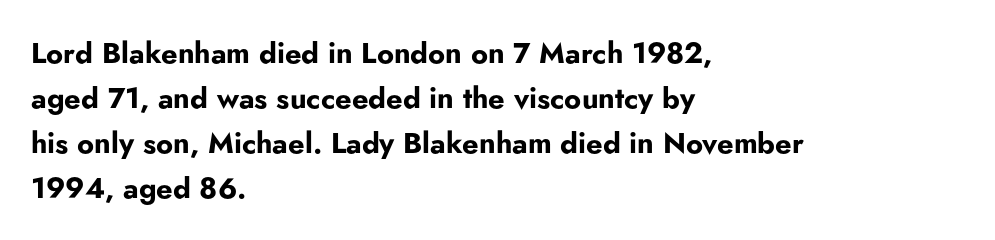
Q: Is the text bold? A: Yes.
Q: Is the text italic (slanted)? A: No, it is upright.
Q: Is the typeface a serif or a sans-serif typeface? A: Sans-serif.
Q: Is the text underlined? A: No.
Q: How is the paragraph aligned? A: Left-aligned.
Q: Is the spacing between letters normal or unusually wide? A: Normal.
Q: Is the spacing between lines tight, normal or loose? A: Normal.
Q: Width (condensed, normal, or wide)? A: Normal.
Q: Stroke contrast? A: Low.
Q: x-height? A: Small.
Q: Monospaced? A: No.
